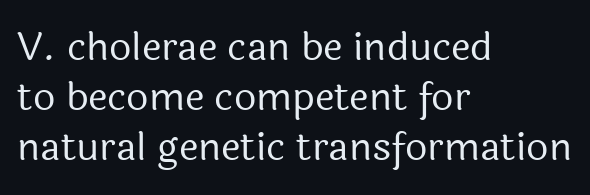
Q: Is the text bold? A: No.
Q: Is the text italic (slanted)? A: No, it is upright.
Q: Is the typeface a serif or a sans-serif typeface? A: Sans-serif.
Q: Is the text underlined? A: No.
Q: How is the paragraph aligned? A: Left-aligned.
Q: Is the spacing between letters normal or unusually wide? A: Normal.
Q: Is the spacing between lines tight, normal or loose? A: Normal.
Q: Width (condensed, normal, or wide)? A: Normal.
Q: x-height? A: Medium.
Q: Monospaced? A: No.
